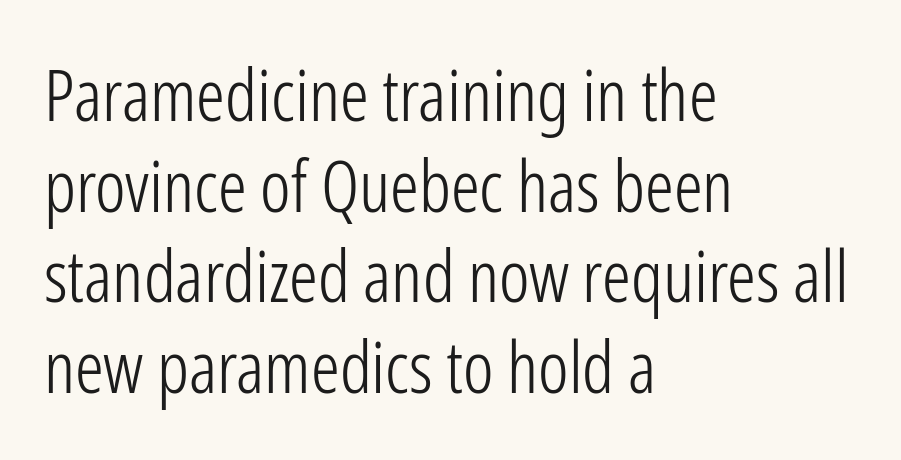
Weight: not bold — regular or lighter. Posture: straight, roman, zero tilt. A typesetter would call this proportional, since set widths differ per character. No extra tracking has been applied to these lines. The space between consecutive lines is moderate. The setting favours the left margin, as ordinary paragraphs usually do.
